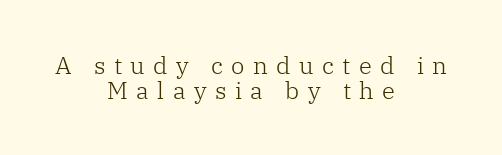
Q: Is the text bold? A: No.
Q: Is the text italic (slanted)? A: No, it is upright.
Q: Is the text underlined? A: No.
Q: How is the paragraph aligned? A: Centered.
Q: Is the spacing between letters normal or unusually wide? A: Unusually wide.
Q: Is the spacing between lines tight, normal or loose? A: Tight.
